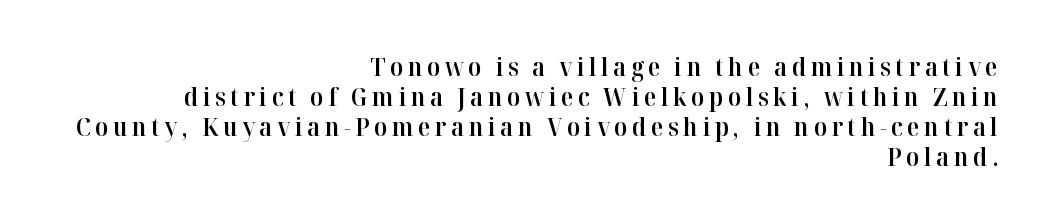
Q: Is the text bold? A: Semi-bold.
Q: Is the text italic (slanted)? A: No, it is upright.
Q: Is the text underlined? A: No.
Q: How is the paragraph aligned? A: Right-aligned.
Q: Is the spacing between lines tight, normal or loose? A: Tight.
